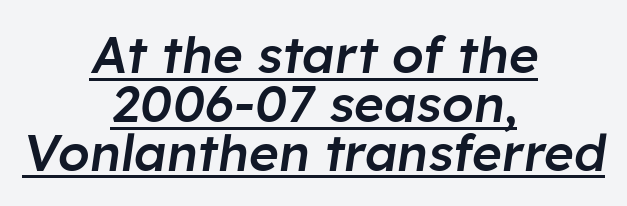
{"italic": "yes", "lean": "right", "slant_degrees": 8, "bold": "semi", "weight": "semibold", "width": "normal", "stroke_contrast": "low", "x_height": "medium", "monospaced": "no", "underline": "yes", "align": "center", "line_spacing": "tight", "line_spacing_ratio": 0.96, "letter_spacing": "normal", "letter_spacing_em": 0.0, "glyph_px": 51}
